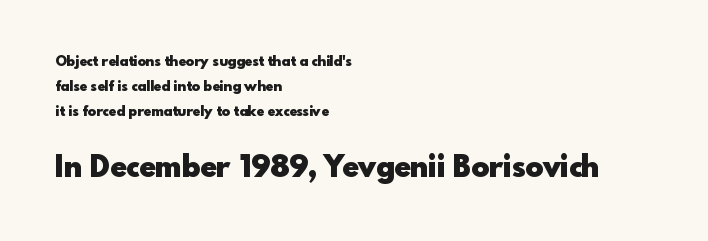
{"serif": "no", "italic": "no", "bold": "yes", "weight": "heavy", "width": "normal", "x_height": "small", "monospaced": "no", "underline": "no", "align": "left", "line_spacing_ratio": 1.77, "letter_spacing": "normal", "letter_spacing_em": 0.0, "larger_block": "second", "size_ratio": 2.14, "glyph_px": 30}
